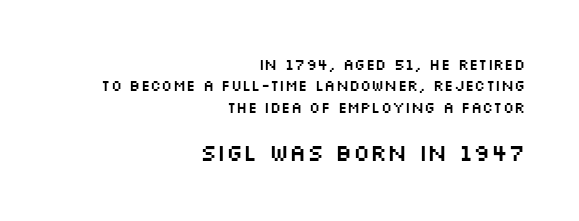
The image shows 23 px text type, upright; set right-aligned, normal line spacing (1.43x), normal letter spacing, not underlined; the second (bottom) block is 1.53x larger.
